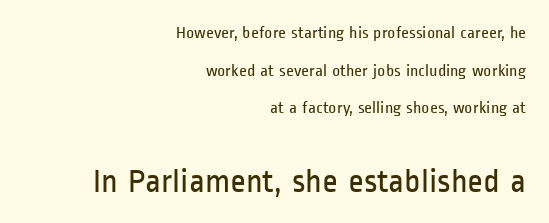
The image shows 34 px regular-weight, condensed sans-serif type, upright; set right-aligned, loose line spacing (2.21x), normal letter spacing, not underlined; the second (bottom) block is 2.0x larger; low stroke contrast and a medium x-height.
